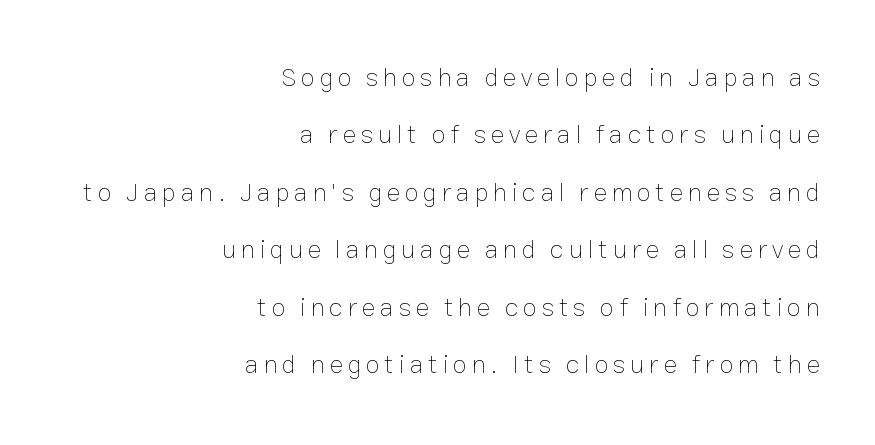
The image shows 26 px text type, upright; set right-aligned, loose line spacing (2.21x), not underlined.
